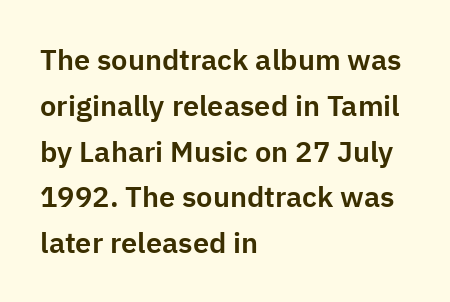
Typographically, this falls in the sans-serif category. Nobody touched the tracking dial on this one. These lines are set flush left with a ragged right edge. The specimen omits any rule beneath the text block's lines.
